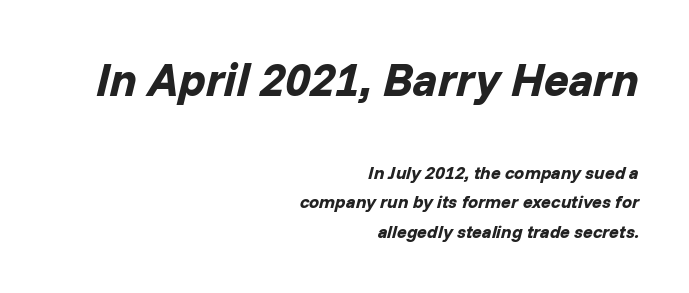
Strong, thick strokes mark this as bold type. You can tell it's italic because the verticals aren't actually vertical. Successive baselines arrive at the customary interval. The gap between lines stays unmarked. Standard letterfit; no display-style spreading of the glyphs.
